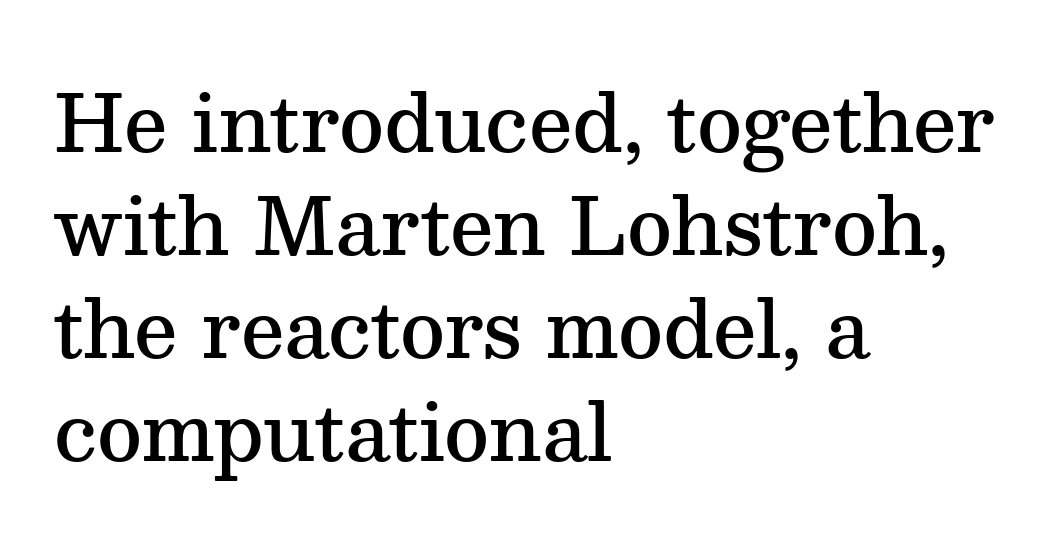
{"serif": "yes", "italic": "no", "bold": "semi", "weight": "semibold", "width": "normal", "stroke_contrast": "medium", "x_height": "medium", "monospaced": "no", "underline": "no", "align": "left", "line_spacing": "normal", "line_spacing_ratio": 1.32, "letter_spacing": "normal", "letter_spacing_em": 0.0, "glyph_px": 78}
